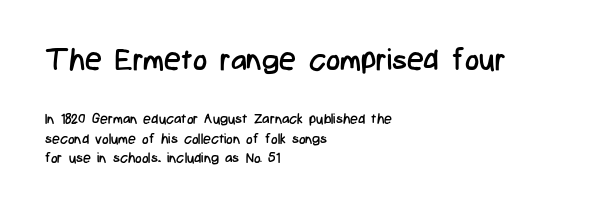
The image shows 30 px regular-weight, condensed sans-serif type, upright; set left-aligned, normal line spacing (1.4x), normal letter spacing, not underlined; the first (top) block is 2.14x larger; low stroke contrast and a medium x-height.
